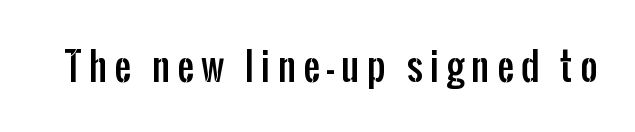
{"serif": "no", "italic": "no", "width": "condensed", "stroke_contrast": "low", "x_height": "medium", "monospaced": "no", "underline": "no", "letter_spacing": "wide", "letter_spacing_em": 0.2, "glyph_px": 37}
